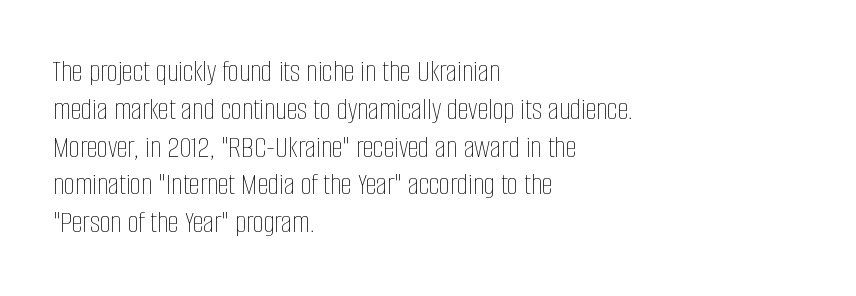
{"italic": "no", "bold": "no", "weight": "thin", "width": "condensed", "stroke_contrast": "low", "x_height": "large", "monospaced": "no", "underline": "no", "align": "left", "line_spacing_ratio": 1.22, "letter_spacing": "normal", "letter_spacing_em": 0.0, "glyph_px": 31}
